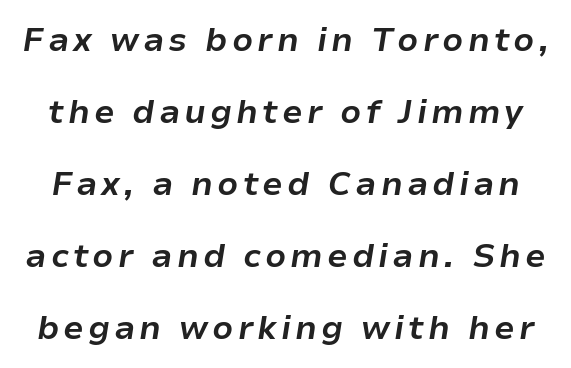
The rendering uses a bold face; every stroke is thick and dark. This sample has the flowing, uneven cadence of proportional lettering. Nobody drew a line under any word here. This sample uses an oblique cut, with every glyph tilted off the vertical.
